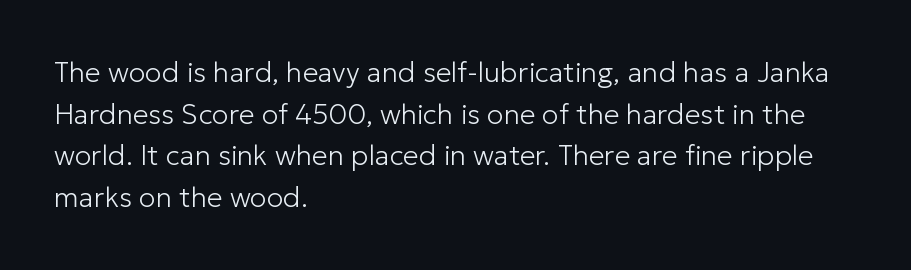
Proportional: the letters do not fall into vertical columns. Grotesque or geometric, the face here clearly has no serifs. How are the letters spaced? Ordinarily, with no added tracking. How would I describe the line gaps? Plain and ordinary.
